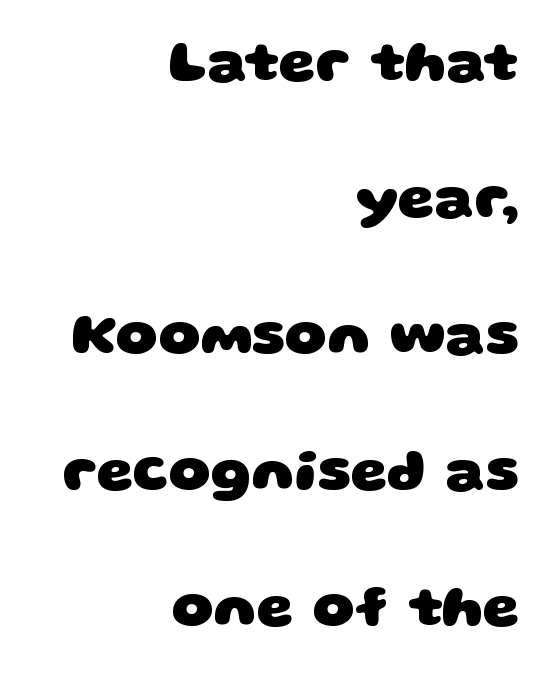
The image shows 58 px heavy, wide sans-serif type; set right-aligned, loose line spacing (2.35x), normal letter spacing, not underlined; low stroke contrast and a large x-height.
